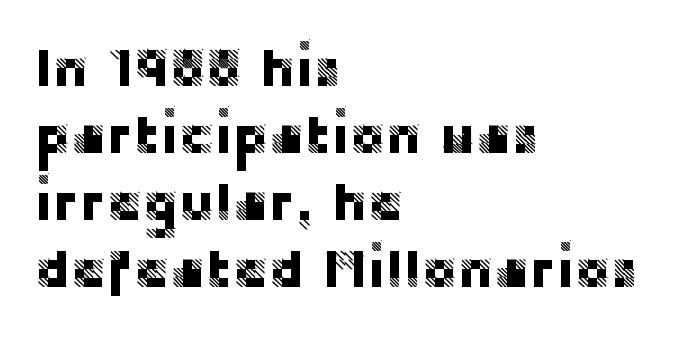
The image shows 54 px sans-serif type, upright; set left-aligned, line spacing 1.24x, normal letter spacing, not underlined; low stroke contrast and a large x-height.
